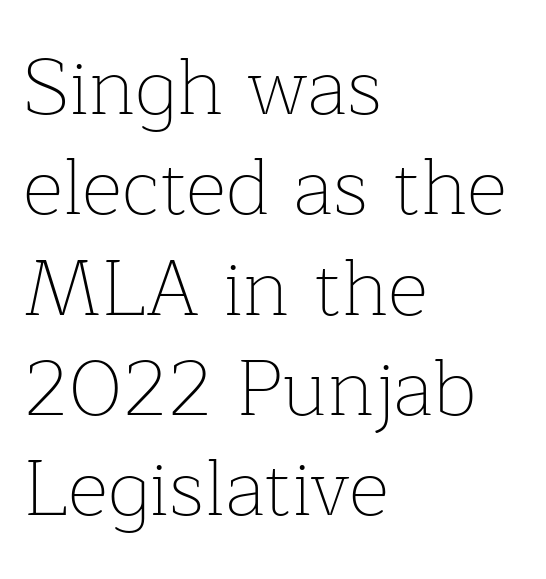
{"serif": "yes", "italic": "no", "bold": "no", "weight": "thin", "width": "normal", "stroke_contrast": "low", "x_height": "medium", "monospaced": "no", "underline": "no", "align": "left", "line_spacing": "normal", "line_spacing_ratio": 1.27, "letter_spacing": "normal", "letter_spacing_em": 0.0, "glyph_px": 79}
